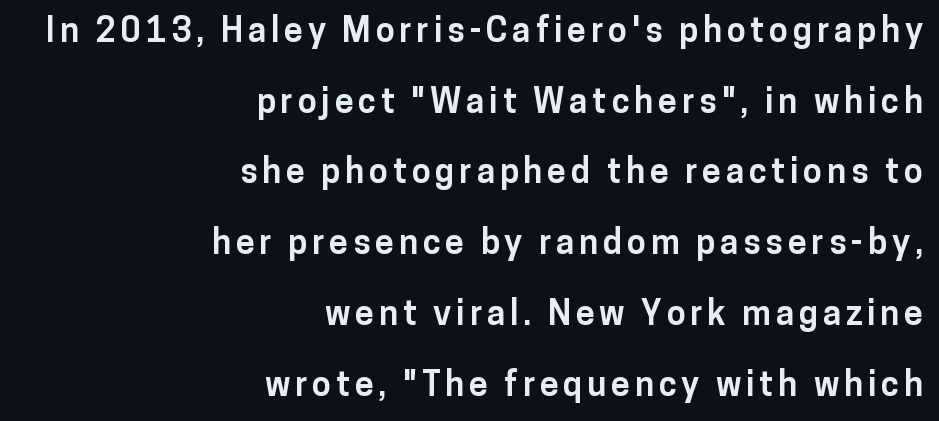
The image shows 34 px bold sans-serif type, upright; set right-aligned, loose line spacing (2.08x), not underlined; low stroke contrast and a medium x-height.
